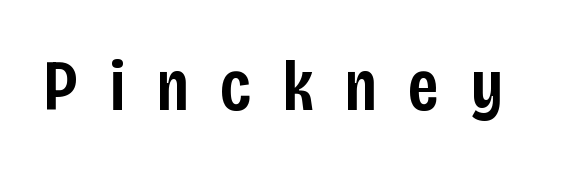
{"serif": "no", "italic": "no", "bold": "semi", "weight": "semibold", "width": "condensed", "stroke_contrast": "low", "x_height": "large", "monospaced": "no", "underline": "no", "letter_spacing": "wide", "letter_spacing_em": 0.43, "glyph_px": 72}
